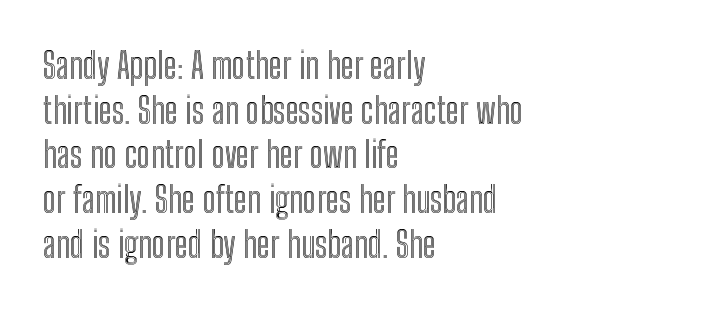
Q: Is the text italic (slanted)? A: No, it is upright.
Q: Is the text underlined? A: No.
Q: How is the paragraph aligned? A: Left-aligned.
Q: Is the spacing between letters normal or unusually wide? A: Normal.
Q: Width (condensed, normal, or wide)? A: Condensed.
Q: x-height? A: Medium.
Q: Monospaced? A: No.
